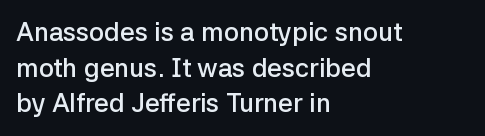
The letters sit at their default tracking, neither squeezed nor spread. Line starts are locked; line ends wander. These words are printed semibold, heavier than regular yet not bold. Does the lettering tilt? It doesn't — this is upright. Students, observe: this is what conventionally led text looks like. Type without underlining.
